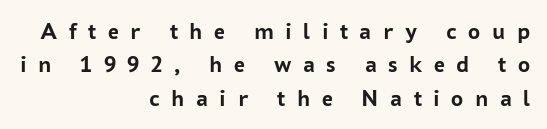
Tracking here is generous; glyphs stand well apart from one another. The baseline area is clear. Does the weight exceed regular? Yes, all the way to bold. The letters stand straight up with perfectly vertical stems. Horizontally, the lines are justified to the trailing edge only. Rows of type keep a routine distance in the vertical direction.
